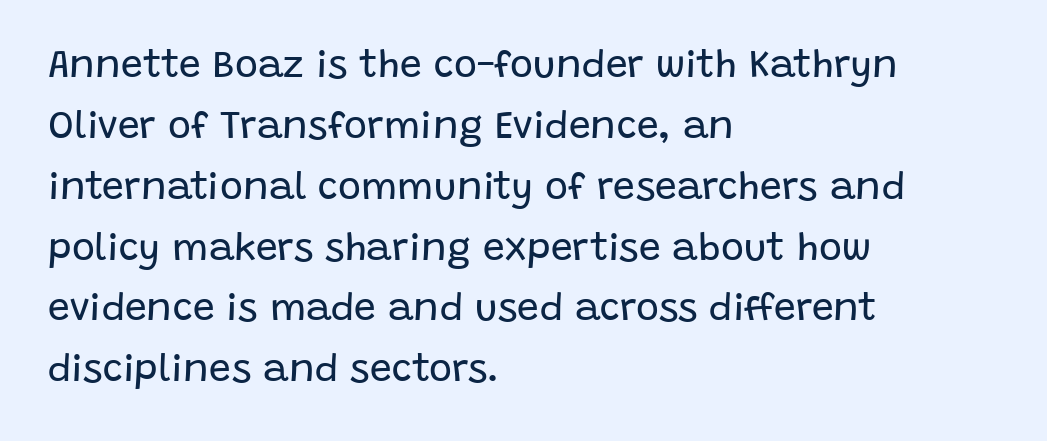
Q: Is the text bold? A: No.
Q: Is the text italic (slanted)? A: No, it is upright.
Q: Is the typeface a serif or a sans-serif typeface? A: Sans-serif.
Q: Is the text underlined? A: No.
Q: How is the paragraph aligned? A: Left-aligned.
Q: Is the spacing between letters normal or unusually wide? A: Normal.
Q: Is the spacing between lines tight, normal or loose? A: Normal.
Q: Width (condensed, normal, or wide)? A: Normal.
Q: Stroke contrast? A: Low.
Q: x-height? A: Large.
Q: Monospaced? A: No.
